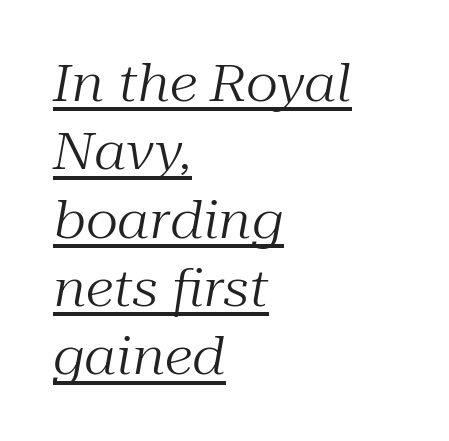
The image shows 51 px regular-weight serif type, italic (leaning right); set left-aligned, normal line spacing (1.34x), normal letter spacing, underlined; medium stroke contrast and a medium x-height.
